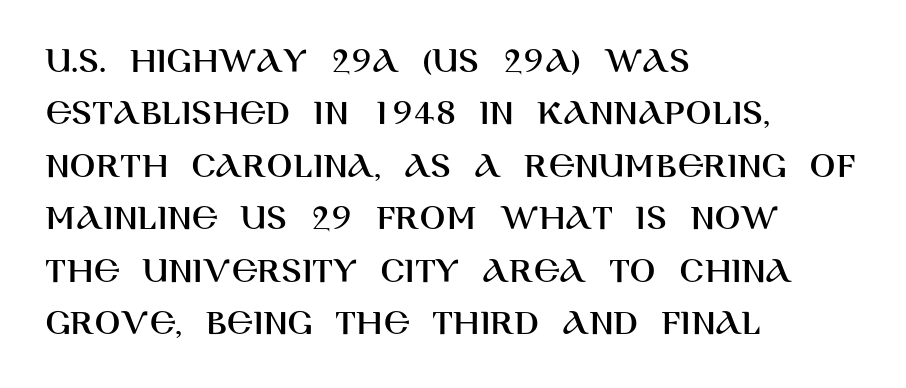
Q: Is the text italic (slanted)? A: No, it is upright.
Q: Is the typeface a serif or a sans-serif typeface? A: Sans-serif.
Q: Is the text underlined? A: No.
Q: How is the paragraph aligned? A: Left-aligned.
Q: Is the spacing between letters normal or unusually wide? A: Normal.
Q: Is the spacing between lines tight, normal or loose? A: Normal.
Q: Width (condensed, normal, or wide)? A: Normal.
Q: Stroke contrast? A: High.
Q: x-height? A: Large.
Q: Monospaced? A: No.
